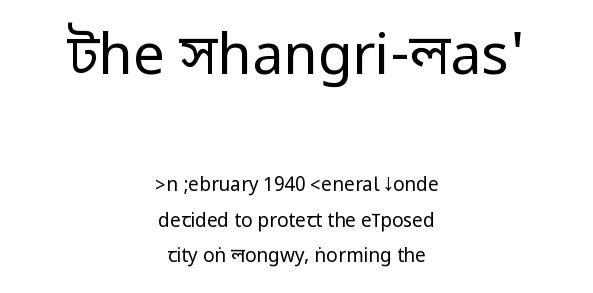
Q: Is the text bold? A: No.
Q: Is the text italic (slanted)? A: No, it is upright.
Q: Is the typeface a serif or a sans-serif typeface? A: Sans-serif.
Q: Is the text underlined? A: No.
Q: How is the paragraph aligned? A: Centered.
Q: Is the spacing between letters normal or unusually wide? A: Normal.
Q: Which block of text is set in a larger size, the first (top) or the second (bottom)? A: The first (top) one.
Q: Width (condensed, normal, or wide)? A: Condensed.
Q: Stroke contrast? A: Low.
